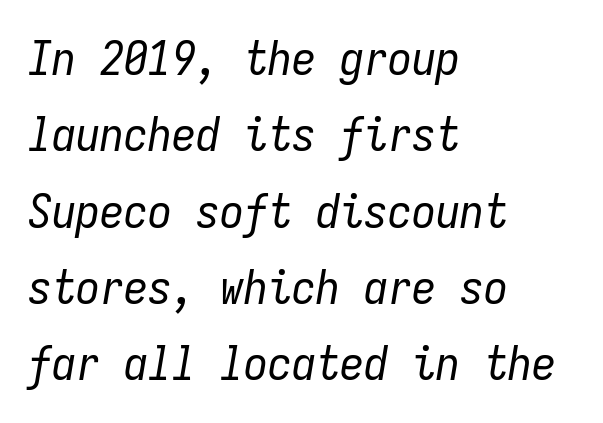
Rule under the text: the space is simply empty. These lines sit exactly where default settings would place them. Bold? No — there's no thickening of the strokes. Does the copy run flush right? No — it runs flush left. Here the designer chose a console-style face with uniform glyph widths. Rendered with sloped, italic letterforms.
